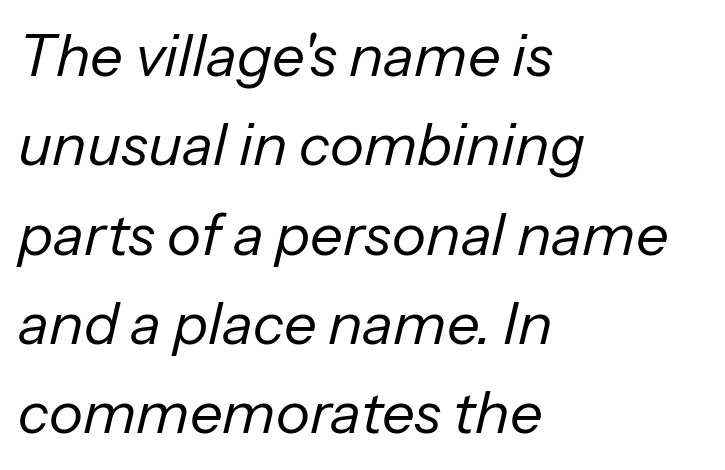
Looks like regular typesetting: each glyph gets only the width it needs. The typesetting does not lean heavy: it is not bold. The rows are spaced the way most documents space them. Short and long lines alike share a common starting point at left. Quick note: underline off.
